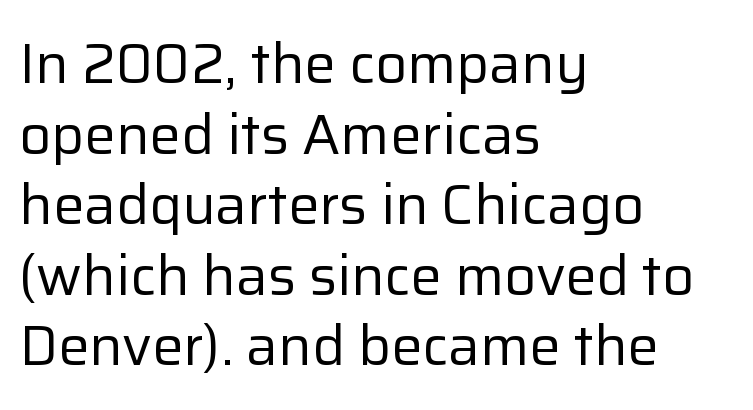
The image shows 56 px regular-weight sans-serif type, upright; set left-aligned, normal line spacing (1.26x), normal letter spacing, not underlined; low stroke contrast and a medium x-height.
